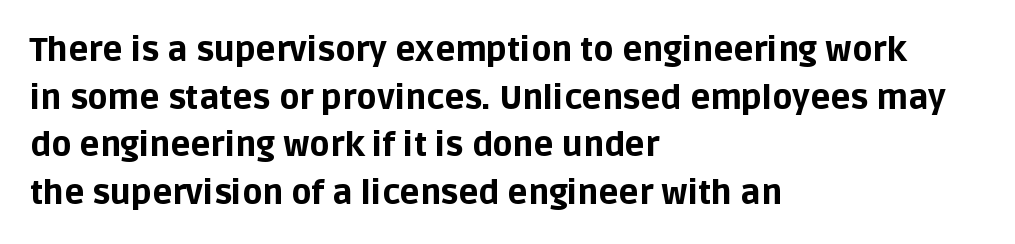
Q: Is the text bold? A: Yes.
Q: Is the text italic (slanted)? A: No, it is upright.
Q: Is the typeface a serif or a sans-serif typeface? A: Sans-serif.
Q: Is the text underlined? A: No.
Q: How is the paragraph aligned? A: Left-aligned.
Q: Is the spacing between letters normal or unusually wide? A: Normal.
Q: Is the spacing between lines tight, normal or loose? A: Normal.
Q: Width (condensed, normal, or wide)? A: Normal.
Q: Stroke contrast? A: Low.
Q: x-height? A: Large.
Q: Monospaced? A: No.
